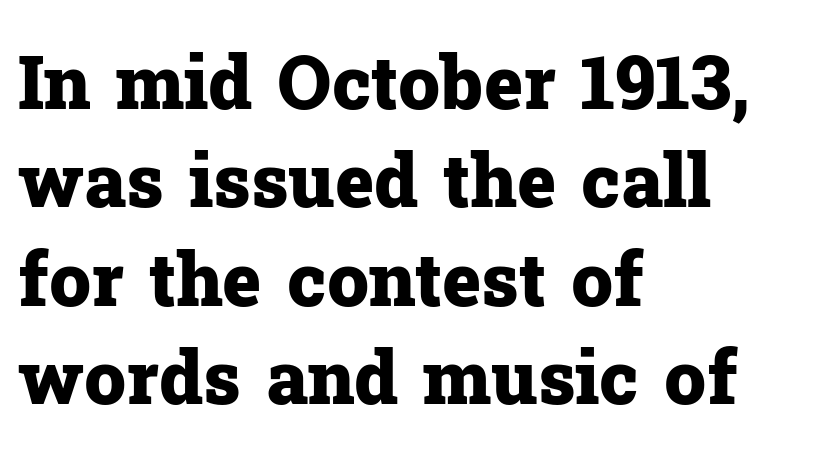
Q: Is the text bold? A: Yes.
Q: Is the text italic (slanted)? A: No, it is upright.
Q: Is the typeface a serif or a sans-serif typeface? A: Serif.
Q: Is the text underlined? A: No.
Q: How is the paragraph aligned? A: Left-aligned.
Q: Is the spacing between letters normal or unusually wide? A: Normal.
Q: Is the spacing between lines tight, normal or loose? A: Normal.
Q: Width (condensed, normal, or wide)? A: Normal.
Q: Stroke contrast? A: Low.
Q: x-height? A: Medium.
Q: Monospaced? A: No.
